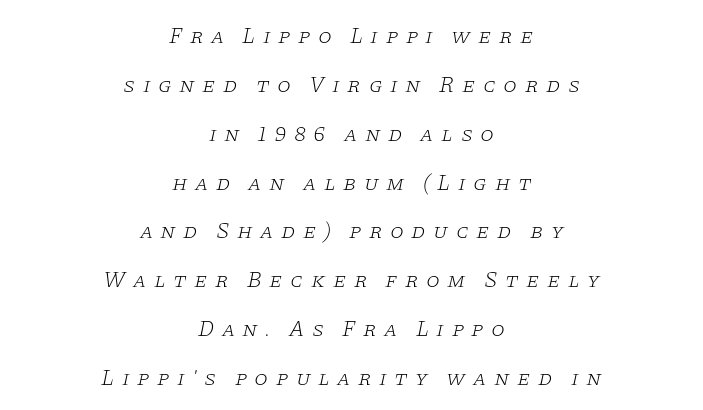
Q: Is the text bold? A: No.
Q: Is the text italic (slanted)? A: Yes, it leans right by about 11 degrees.
Q: Is the text underlined? A: No.
Q: How is the paragraph aligned? A: Centered.
Q: Is the spacing between letters normal or unusually wide? A: Unusually wide.
Q: Is the spacing between lines tight, normal or loose? A: Loose.
